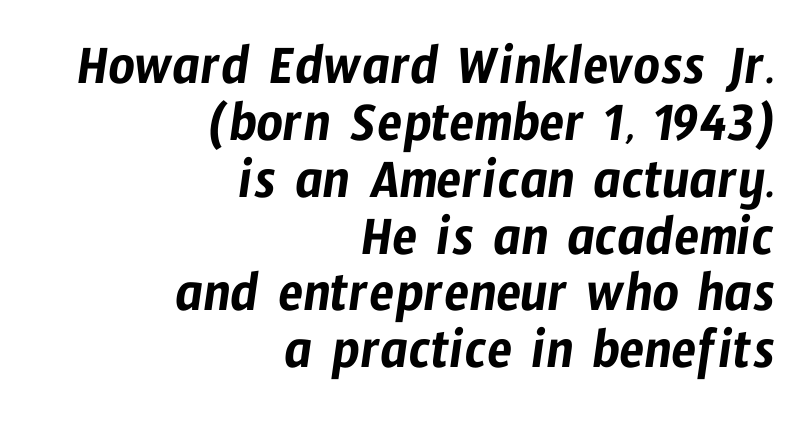
The image shows 58 px condensed sans-serif type; set right-aligned, tight line spacing (0.98x), normal letter spacing, not underlined; low stroke contrast and a medium x-height.
